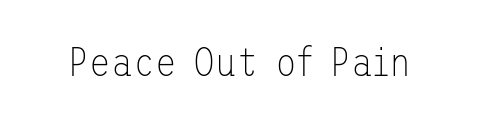
{"serif": "no", "italic": "no", "bold": "no", "weight": "thin", "width": "normal", "stroke_contrast": "low", "x_height": "medium", "underline": "no", "letter_spacing": "normal", "letter_spacing_em": 0.0, "glyph_px": 40}
